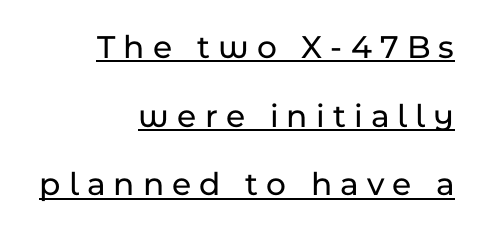
The image shows 34 px sans-serif type, upright; set right-aligned, loose line spacing (2.02x), unusually wide letter spacing (+0.24 em), underlined; low stroke contrast and a medium x-height.
